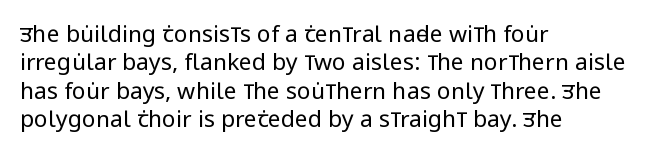
Q: Is the text bold? A: No.
Q: Is the text italic (slanted)? A: No, it is upright.
Q: Is the text underlined? A: No.
Q: How is the paragraph aligned? A: Left-aligned.
Q: Is the spacing between letters normal or unusually wide? A: Normal.
